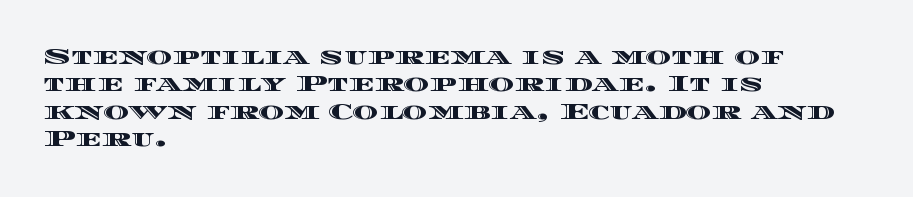
Letter spacing: default. Words float on clear page, feet unadorned. Every stem runs plumb, perpendicular to the baseline. Is there much room between lines? A standard amount, neither cramped nor airy. Reading down the block, your eye returns to a fixed left position each line.
